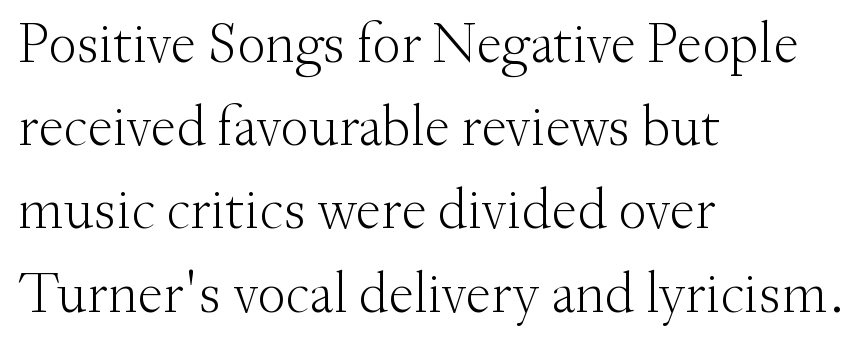
{"serif": "yes", "italic": "no", "bold": "no", "weight": "light", "width": "normal", "stroke_contrast": "medium", "x_height": "small", "monospaced": "no", "underline": "no", "align": "left", "line_spacing": "normal", "line_spacing_ratio": 1.46, "letter_spacing": "normal", "letter_spacing_em": 0.0, "glyph_px": 57}
